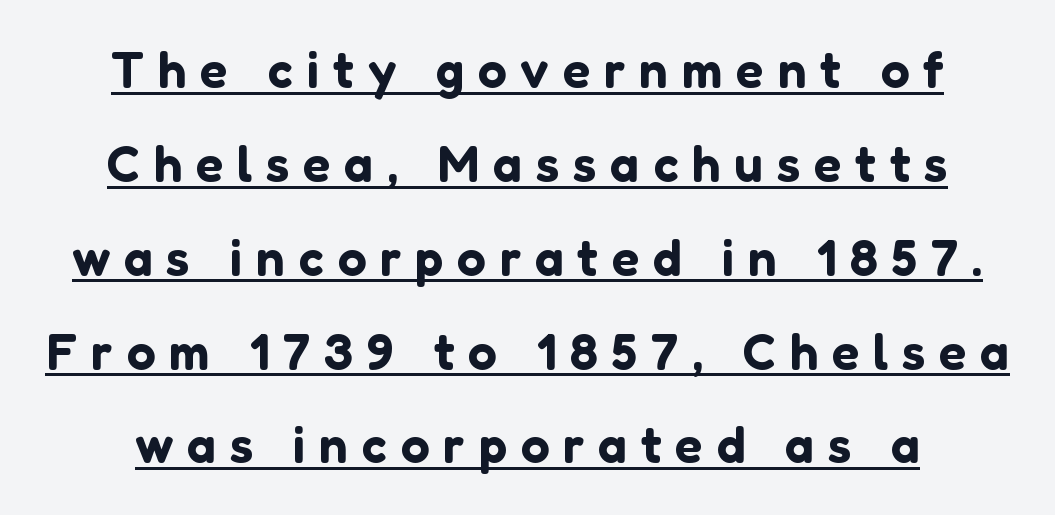
{"serif": "no", "italic": "no", "width": "normal", "stroke_contrast": "low", "x_height": "medium", "monospaced": "no", "underline": "yes", "line_spacing_ratio": 1.84, "letter_spacing": "wide", "letter_spacing_em": 0.27, "glyph_px": 51}
